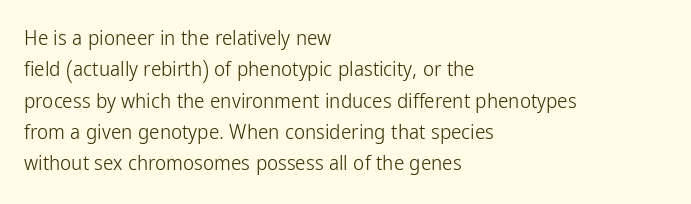
The image shows 21 px text type, upright; set left-aligned, normal line spacing (1.49x), normal letter spacing, not underlined.
